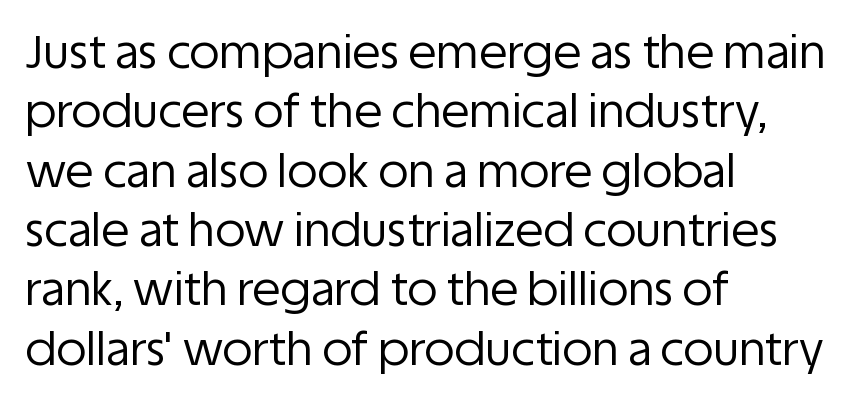
The image shows 46 px regular-weight sans-serif type, upright; set left-aligned, normal line spacing (1.29x), normal letter spacing, not underlined; low stroke contrast and a large x-height.
